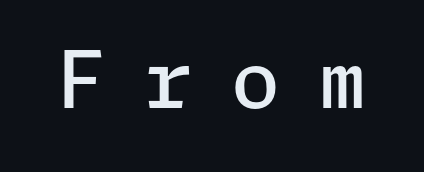
The image shows 79 px semibold sans-serif type, upright; set unusually wide letter spacing (+0.48 em), not underlined; low stroke contrast and a medium x-height.
